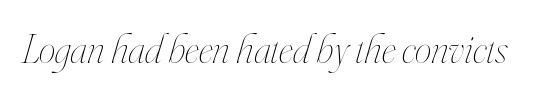
An italicized treatment has been applied to the whole sample. Clear beneath every line of the passage. The passage shown is typed in a proportional face where columns would drift. Tracking value appears to be zero — textbook default spacing. Bold? No — there's no thickening of the strokes.
